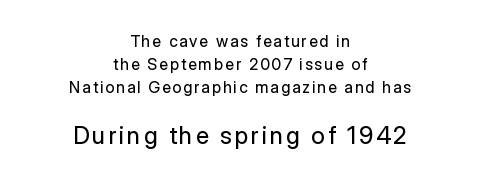
Q: Is the text bold? A: No.
Q: Is the text italic (slanted)? A: No, it is upright.
Q: Is the text underlined? A: No.
Q: How is the paragraph aligned? A: Centered.
Q: Is the spacing between lines tight, normal or loose? A: Normal.
Q: Which block of text is set in a larger size, the first (top) or the second (bottom)? A: The second (bottom) one.
